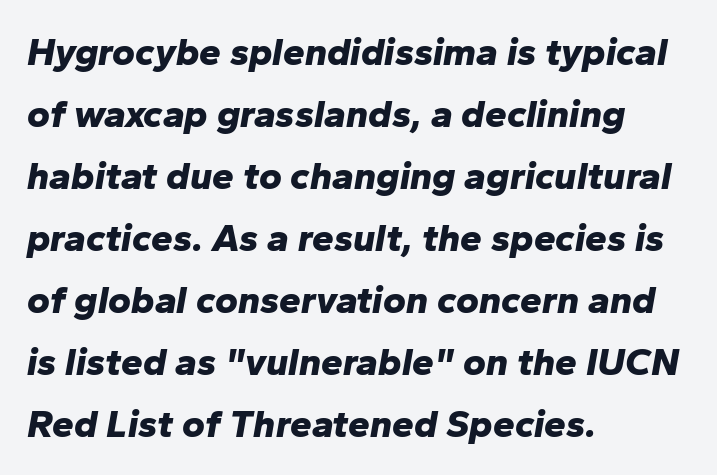
{"italic": "yes", "lean": "right", "slant_degrees": 10, "bold": "yes", "weight": "bold", "width": "normal", "stroke_contrast": "low", "x_height": "medium", "monospaced": "no", "underline": "no", "align": "left", "line_spacing": "normal", "line_spacing_ratio": 1.59, "letter_spacing": "normal", "letter_spacing_em": 0.0, "glyph_px": 39}
